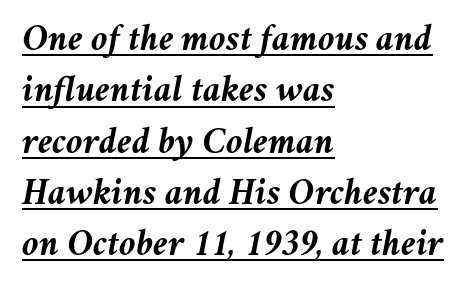
The image shows 38 px semibold type, italic (leaning right); set left-aligned, normal line spacing (1.35x), normal letter spacing, underlined; medium stroke contrast and a medium x-height.
